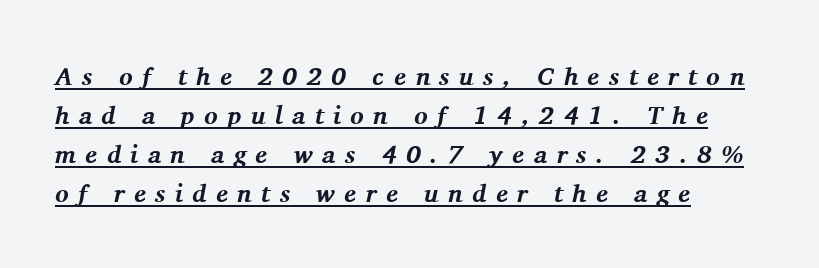
Somebody hit Ctrl+U on this one — the words are underlined. Rendered with sloped, italic letterforms. In terms of weight, the rendering is a true, heavy bold. Layout note: lines flush left. How are the letters spaced? Widely, with obvious added tracking.
